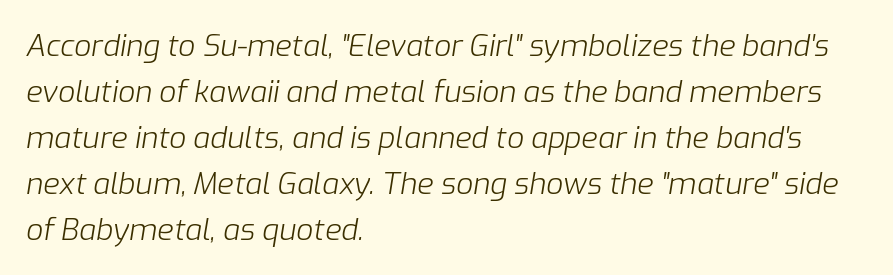
The image shows 30 px light type, italic (leaning right); set left-aligned, normal line spacing (1.53x), normal letter spacing, not underlined; low stroke contrast and a medium x-height.
